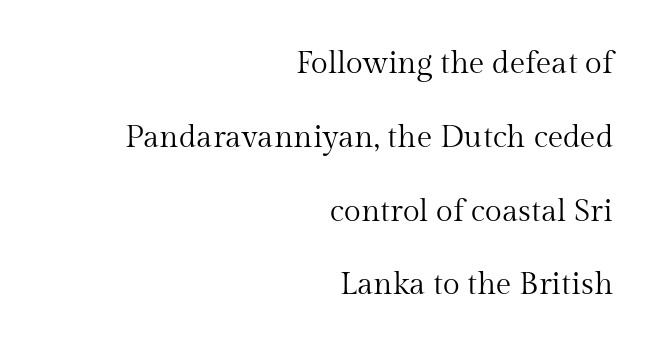
The image shows 31 px regular-weight serif type, upright; set right-aligned, loose line spacing (2.38x), normal letter spacing, not underlined; medium stroke contrast and a medium x-height.
